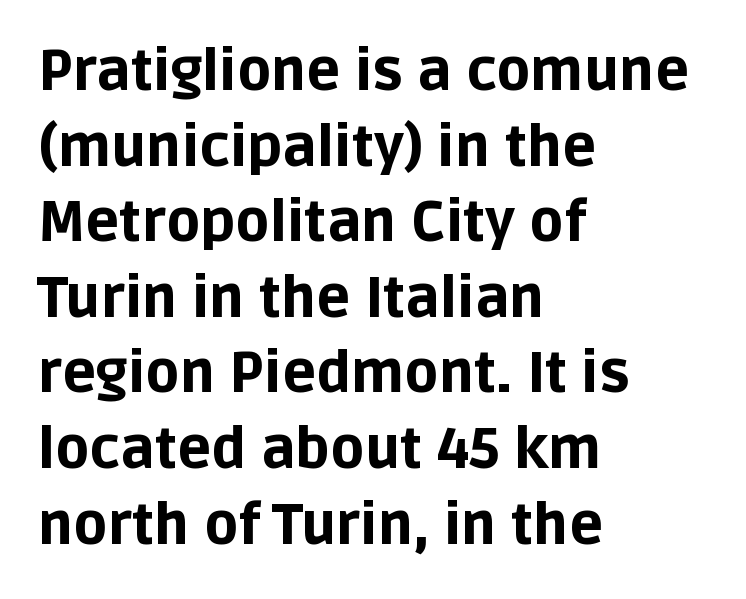
Q: Is the text bold? A: Yes.
Q: Is the text italic (slanted)? A: No, it is upright.
Q: Is the typeface a serif or a sans-serif typeface? A: Sans-serif.
Q: Is the text underlined? A: No.
Q: How is the paragraph aligned? A: Left-aligned.
Q: Is the spacing between letters normal or unusually wide? A: Normal.
Q: Is the spacing between lines tight, normal or loose? A: Normal.
Q: Width (condensed, normal, or wide)? A: Normal.
Q: Stroke contrast? A: Low.
Q: x-height? A: Large.
Q: Monospaced? A: No.
